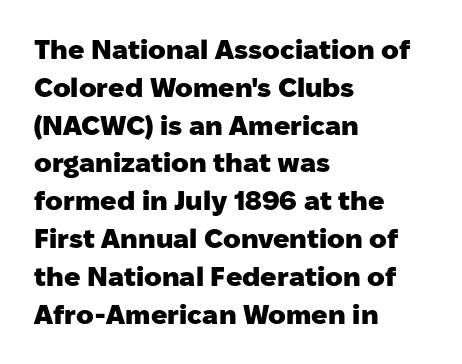
The image shows 27 px bold type, upright; set left-aligned, normal line spacing (1.4x), normal letter spacing, not underlined.
